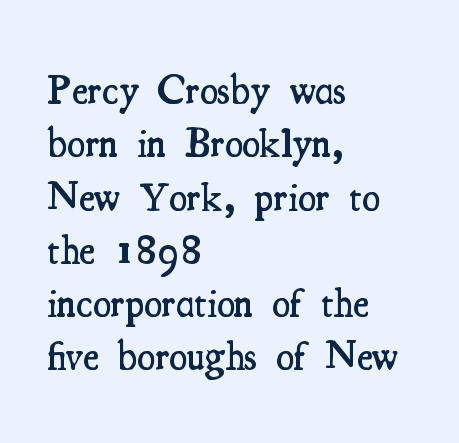
Q: Is the text bold? A: Semi-bold.
Q: Is the text italic (slanted)? A: No, it is upright.
Q: Is the typeface a serif or a sans-serif typeface? A: Serif.
Q: Is the text underlined? A: No.
Q: How is the paragraph aligned? A: Left-aligned.
Q: Is the spacing between letters normal or unusually wide? A: Normal.
Q: Is the spacing between lines tight, normal or loose? A: Normal.
Q: Width (condensed, normal, or wide)? A: Condensed.
Q: Stroke contrast? A: Medium.
Q: x-height? A: Small.
Q: Monospaced? A: No.
